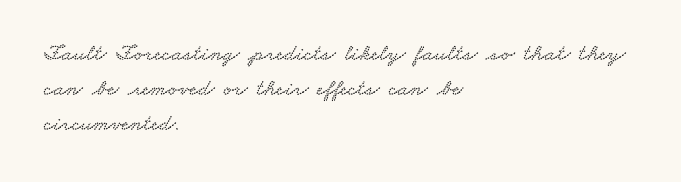
The image shows 23 px text type; set left-aligned, normal line spacing (1.52x), normal letter spacing, not underlined.
